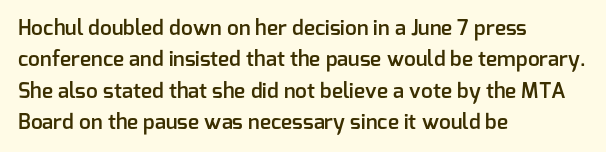
{"italic": "no", "bold": "semi", "underline": "no", "align": "left", "line_spacing": "normal", "line_spacing_ratio": 1.49, "letter_spacing": "normal", "letter_spacing_em": 0.0, "glyph_px": 21}
